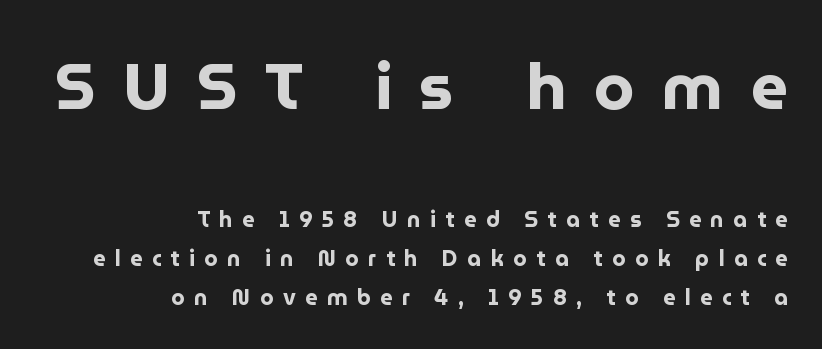
{"serif": "no", "italic": "no", "bold": "yes", "weight": "bold", "width": "normal", "stroke_contrast": "low", "x_height": "medium", "monospaced": "no", "underline": "no", "align": "right", "line_spacing_ratio": 1.77, "letter_spacing": "wide", "letter_spacing_em": 0.42, "larger_block": "first", "size_ratio": 2.95, "glyph_px": 65}
